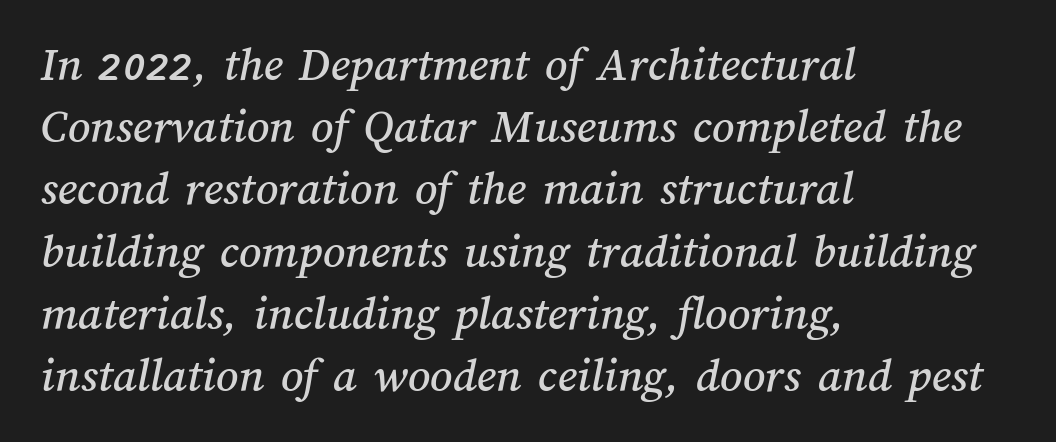
Leading: standard. The typesetter chose a ragged-right arrangement here. Spacing between characters is what you'd get straight out of the box. The words here are not underlined. A typesetter would call this proportional, since set widths differ per character.
